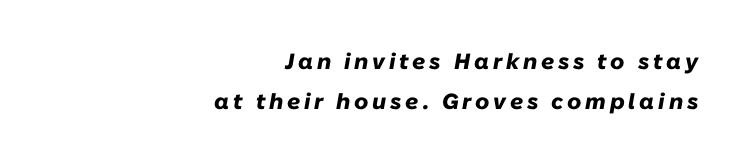
Typographic density is high because the face is bold. The typesetter chose a ragged-left arrangement here. Characters are canted at an angle relative to the baseline's perpendicular. Descenders are the only things crossing below the line.
